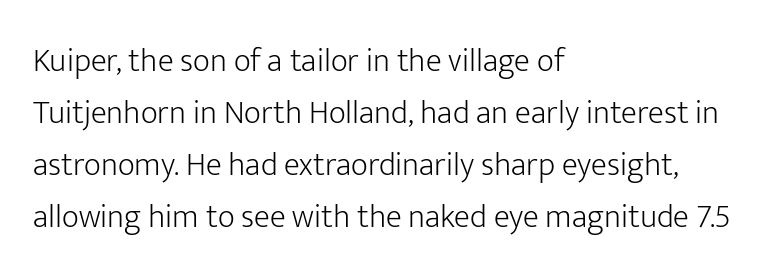
The image shows 33 px light sans-serif type, upright; set left-aligned, normal line spacing (1.58x), normal letter spacing, not underlined; low stroke contrast and a medium x-height.
